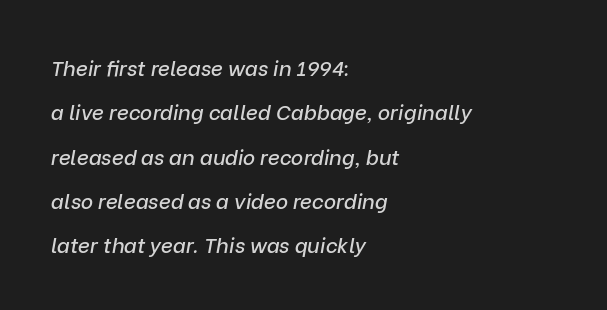
Glance below the letters and you will spot only blank space. Students, note that the glyphs here touch the page at normal intervals. Slant detected: the letters are inclined. The rendering uses a large line-height, opening up the rows.
